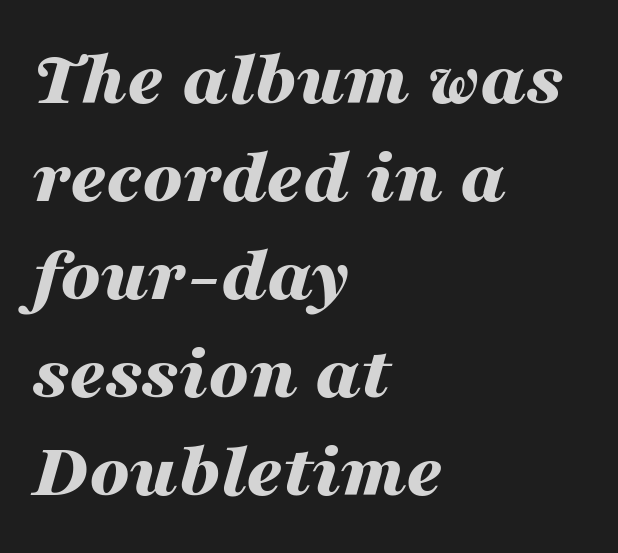
Q: Is the text bold? A: Yes.
Q: Is the text italic (slanted)? A: Yes, it leans right by about 16 degrees.
Q: Is the text underlined? A: No.
Q: How is the paragraph aligned? A: Left-aligned.
Q: Is the spacing between letters normal or unusually wide? A: Normal.
Q: Width (condensed, normal, or wide)? A: Wide.
Q: Stroke contrast? A: Medium.
Q: x-height? A: Medium.
Q: Monospaced? A: No.
